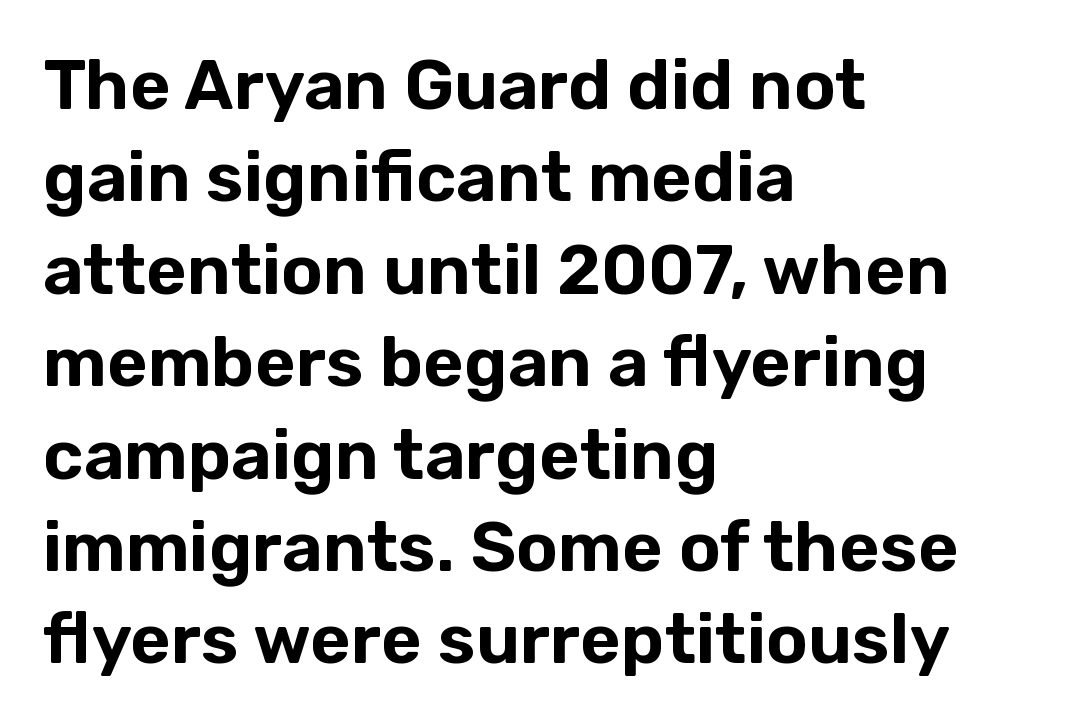
Q: Is the text italic (slanted)? A: No, it is upright.
Q: Is the typeface a serif or a sans-serif typeface? A: Sans-serif.
Q: Is the text underlined? A: No.
Q: How is the paragraph aligned? A: Left-aligned.
Q: Is the spacing between letters normal or unusually wide? A: Normal.
Q: Is the spacing between lines tight, normal or loose? A: Normal.
Q: Width (condensed, normal, or wide)? A: Normal.
Q: Stroke contrast? A: Low.
Q: x-height? A: Medium.
Q: Monospaced? A: No.
